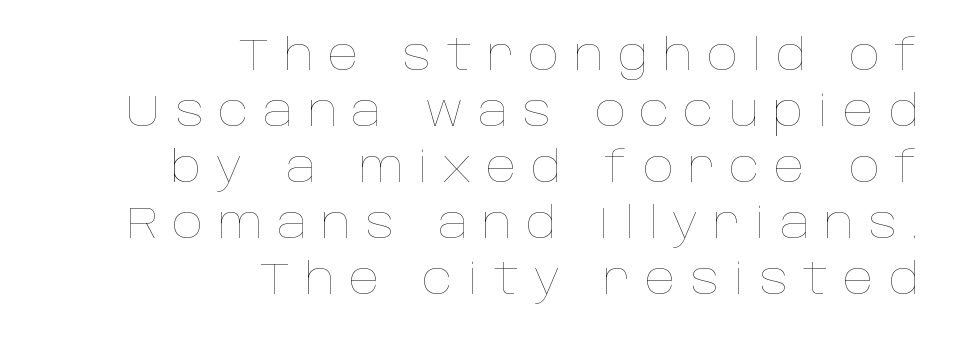
Q: Is the text bold? A: No.
Q: Is the text italic (slanted)? A: No, it is upright.
Q: Is the text underlined? A: No.
Q: How is the paragraph aligned? A: Right-aligned.
Q: Is the spacing between letters normal or unusually wide? A: Unusually wide.
Q: Is the spacing between lines tight, normal or loose? A: Normal.
Q: Width (condensed, normal, or wide)? A: Normal.
Q: Stroke contrast? A: Low.
Q: x-height? A: Large.
Q: Monospaced? A: No.
